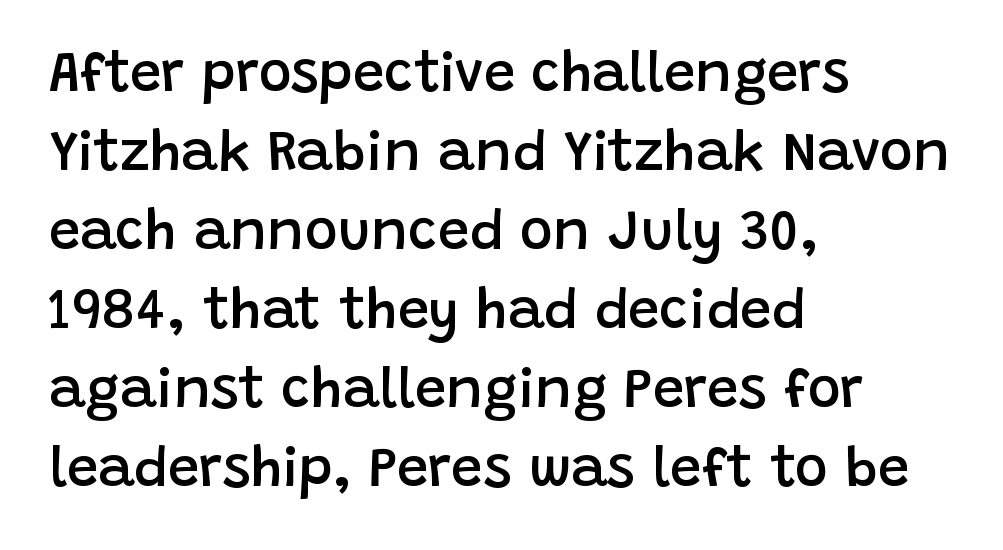
{"serif": "no", "italic": "no", "bold": "semi", "weight": "semibold", "width": "normal", "stroke_contrast": "low", "x_height": "large", "monospaced": "no", "underline": "no", "align": "left", "line_spacing": "normal", "line_spacing_ratio": 1.41, "letter_spacing": "normal", "letter_spacing_em": 0.0, "glyph_px": 56}
